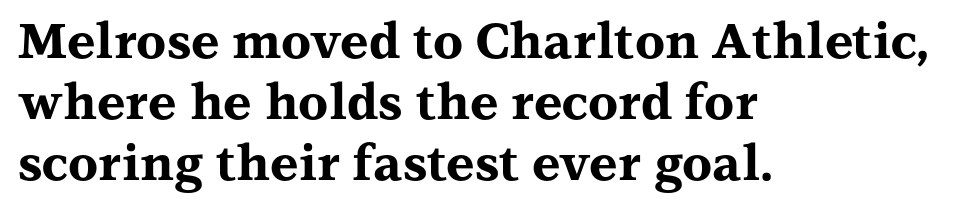
{"serif": "yes", "italic": "no", "bold": "yes", "weight": "bold", "width": "wide", "stroke_contrast": "medium", "x_height": "medium", "monospaced": "no", "underline": "no", "align": "left", "line_spacing_ratio": 1.24, "letter_spacing": "normal", "letter_spacing_em": 0.0, "glyph_px": 49}
